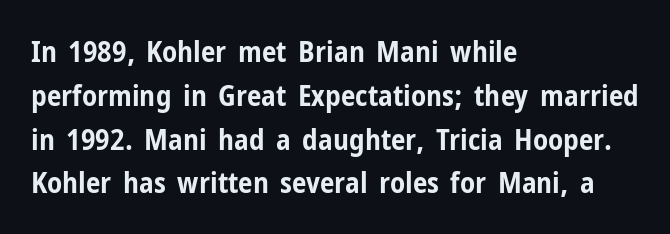
The image shows 29 px bold, condensed sans-serif type, upright; set left-aligned, normal line spacing (1.51x), normal letter spacing, not underlined; low stroke contrast and a medium x-height.
